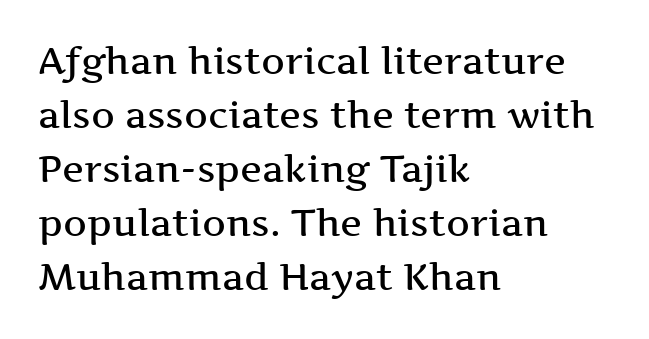
Spacing verdict: proportional, widths tailored to each character. Check the space under the baseline: it is left empty. Short note: letters normally spaced. Each glyph is drawn with semibold strokes, heavier than normal yet not fully bold. Teacher's note: observe the even left margin — that is flush-left alignment. This sample uses a serif face.
